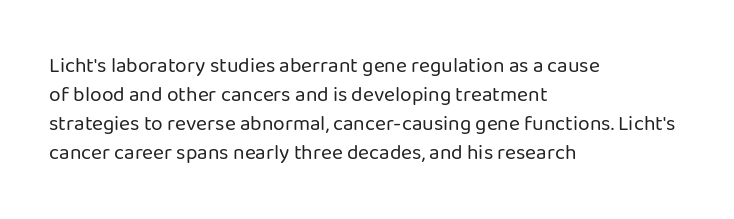
{"italic": "no", "bold": "no", "underline": "no", "align": "left", "line_spacing": "normal", "line_spacing_ratio": 1.38, "letter_spacing": "normal", "letter_spacing_em": 0.0, "glyph_px": 21}
